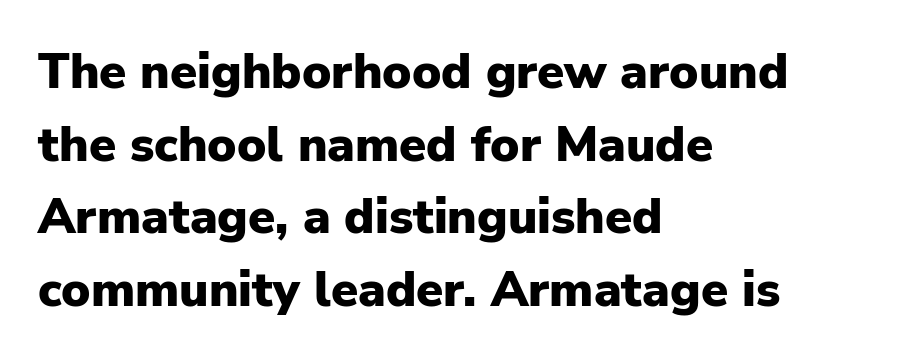
Q: Is the text bold? A: Yes.
Q: Is the text italic (slanted)? A: No, it is upright.
Q: Is the typeface a serif or a sans-serif typeface? A: Sans-serif.
Q: Is the text underlined? A: No.
Q: How is the paragraph aligned? A: Left-aligned.
Q: Is the spacing between letters normal or unusually wide? A: Normal.
Q: Is the spacing between lines tight, normal or loose? A: Normal.
Q: Width (condensed, normal, or wide)? A: Normal.
Q: Stroke contrast? A: Low.
Q: x-height? A: Medium.
Q: Monospaced? A: No.
